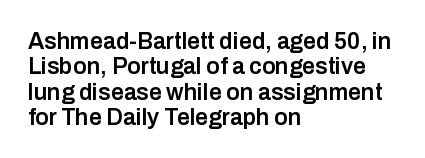
Q: Is the text bold? A: Semi-bold.
Q: Is the text italic (slanted)? A: No, it is upright.
Q: Is the text underlined? A: No.
Q: How is the paragraph aligned? A: Left-aligned.
Q: Is the spacing between letters normal or unusually wide? A: Normal.
Q: Is the spacing between lines tight, normal or loose? A: Tight.
